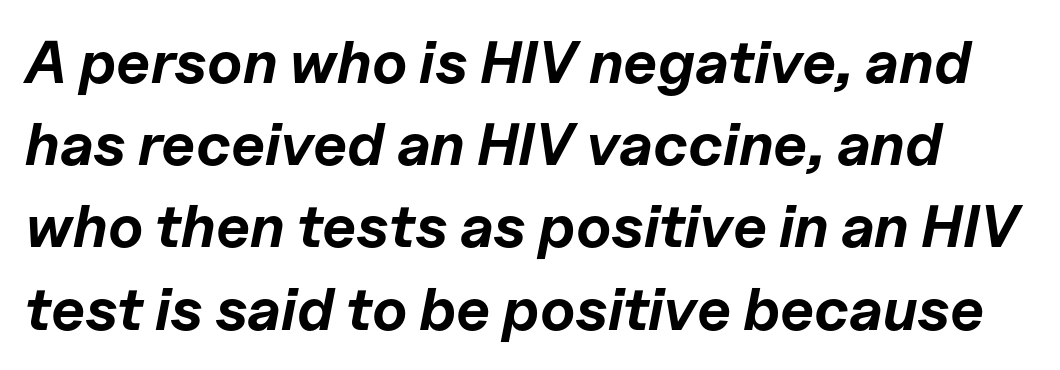
{"italic": "yes", "lean": "right", "slant_degrees": 11, "bold": "yes", "weight": "bold", "width": "normal", "stroke_contrast": "low", "x_height": "medium", "monospaced": "no", "underline": "no", "line_spacing": "normal", "line_spacing_ratio": 1.37, "letter_spacing": "normal", "letter_spacing_em": 0.0, "glyph_px": 60}
